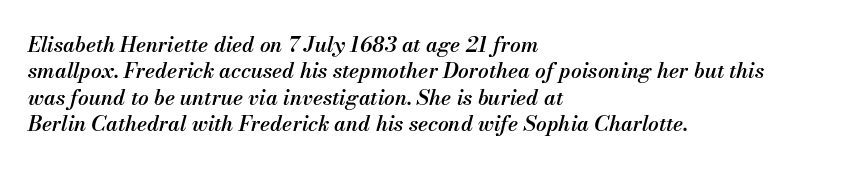
Regular leading. Horizontal alignment here is leftward, the default for most running prose. Nothing unusual about the tracking: characters are spaced as the font intends. Does the weight exceed regular? Yes, but only to semibold. The zone under the glyphs is completely vacant.
